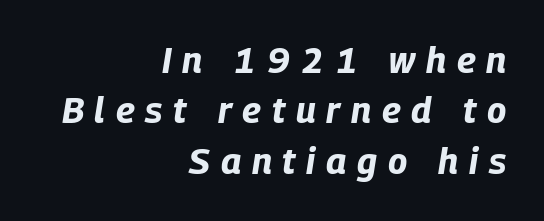
Strokes here are thick enough to call this a true bold. The lines are quadded right. The letterforms stand isolated, each surrounded by extra space. The space beneath each line is pristine and unruled. A typesetter would call this proportional, since set widths differ per character.
